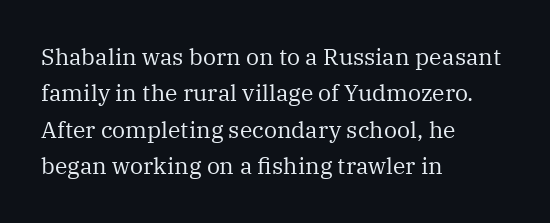
{"italic": "no", "bold": "no", "underline": "no", "align": "left", "line_spacing": "normal", "line_spacing_ratio": 1.58, "letter_spacing": "normal", "letter_spacing_em": 0.0, "glyph_px": 23}
